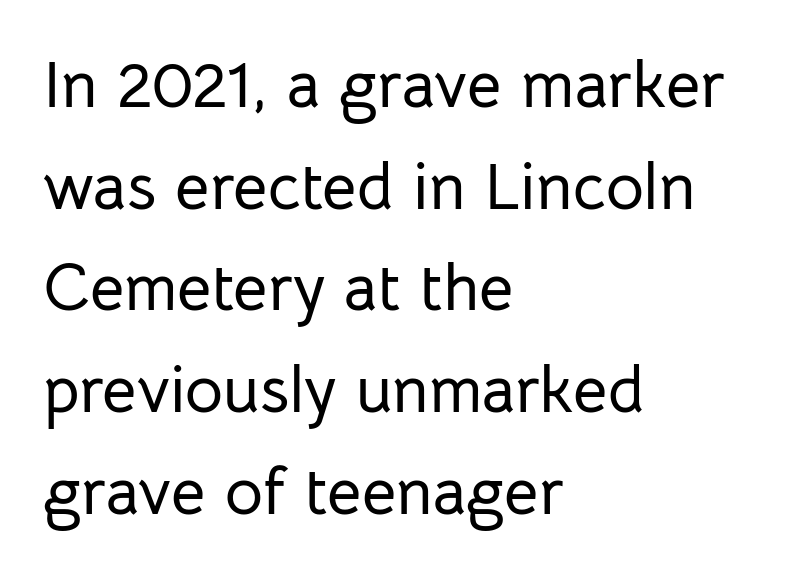
The image shows 66 px sans-serif type, upright; set left-aligned, normal line spacing (1.54x), normal letter spacing, not underlined; low stroke contrast and a medium x-height.
